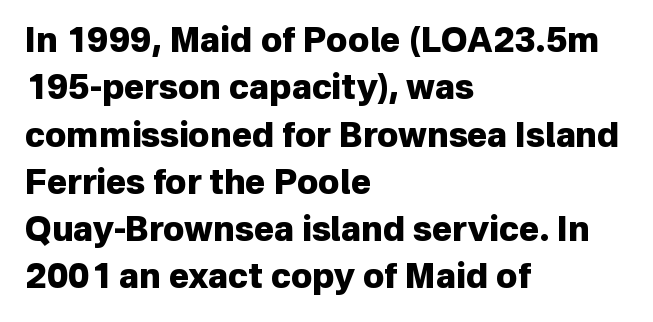
This sample uses an upright cut, with every glyph sitting square on the baseline. What stands out about the letter spacing? Nothing — it is the standard amount. These lines are set flush left with a ragged right edge. Typographically, this falls in the sans-serif category. Interline gaps are of average width in this sample. Quick note: underline off.
